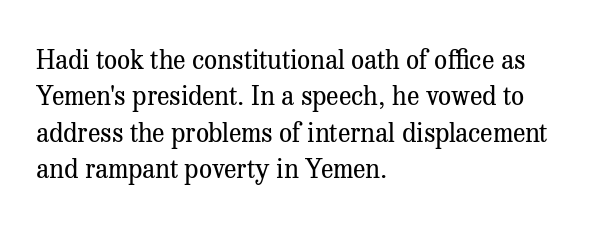
{"italic": "no", "bold": "no", "underline": "no", "align": "left", "line_spacing": "normal", "line_spacing_ratio": 1.4, "letter_spacing": "normal", "letter_spacing_em": 0.0, "glyph_px": 26}
